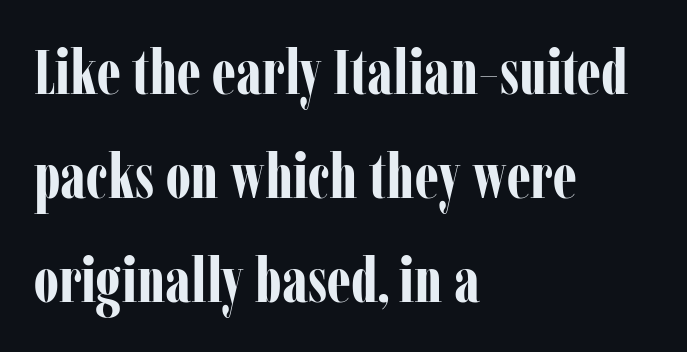
Q: Is the text bold? A: Yes.
Q: Is the text italic (slanted)? A: No, it is upright.
Q: Is the typeface a serif or a sans-serif typeface? A: Serif.
Q: Is the text underlined? A: No.
Q: How is the paragraph aligned? A: Left-aligned.
Q: Is the spacing between letters normal or unusually wide? A: Normal.
Q: Is the spacing between lines tight, normal or loose? A: Normal.
Q: Width (condensed, normal, or wide)? A: Condensed.
Q: Stroke contrast? A: Low.
Q: x-height? A: Medium.
Q: Monospaced? A: No.
